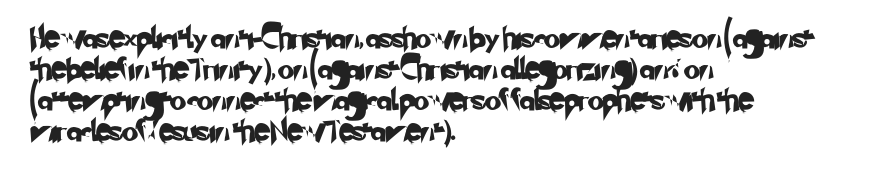
The image shows 21 px text type; set left-aligned, normal line spacing (1.48x), normal letter spacing, not underlined.
